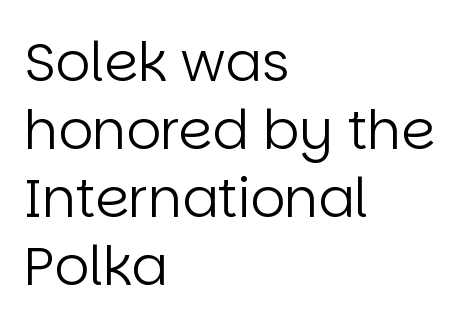
The glyphs in this specimen are sans serif. Is this a heavy cut? Hardly; it is regular or lighter. Horizontally, the lines are justified to the leading edge only. The rendering uses natural spacing where letterforms have individual widths. Honestly, the row spacing looks completely unremarkable. The face used here is rendered with its standard letterfit.
